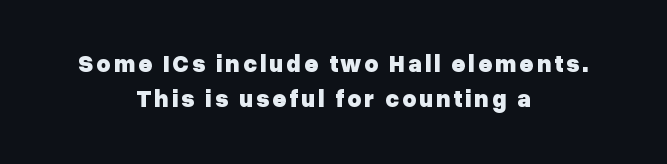
Vertical spacing — default. Unlike italic type, these characters show no tilt at all. Horizontal alignment here is central, giving a formal, balanced look. This is heavy type, rendered in bold.
